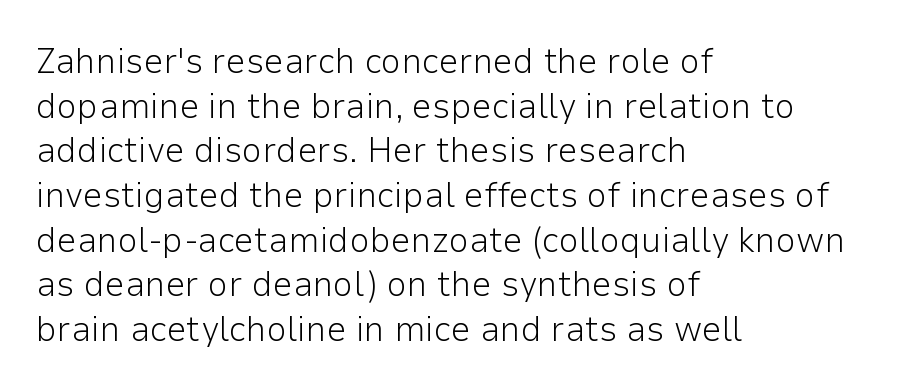
Q: Is the text bold? A: No.
Q: Is the text italic (slanted)? A: No, it is upright.
Q: Is the typeface a serif or a sans-serif typeface? A: Sans-serif.
Q: Is the text underlined? A: No.
Q: How is the paragraph aligned? A: Left-aligned.
Q: Is the spacing between letters normal or unusually wide? A: Normal.
Q: Width (condensed, normal, or wide)? A: Normal.
Q: Stroke contrast? A: Low.
Q: x-height? A: Medium.
Q: Monospaced? A: No.
